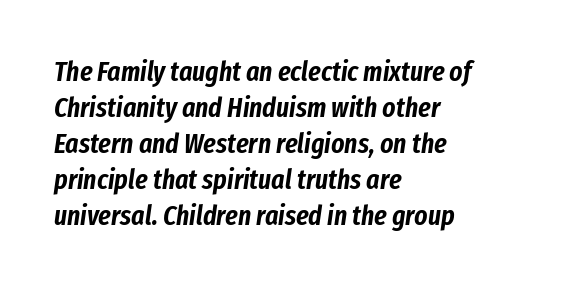
Q: Is the text italic (slanted)? A: Yes, it leans right by about 8 degrees.
Q: Is the text underlined? A: No.
Q: How is the paragraph aligned? A: Left-aligned.
Q: Is the spacing between letters normal or unusually wide? A: Normal.
Q: Is the spacing between lines tight, normal or loose? A: Normal.
Q: Width (condensed, normal, or wide)? A: Condensed.
Q: Stroke contrast? A: Low.
Q: x-height? A: Medium.
Q: Monospaced? A: No.
